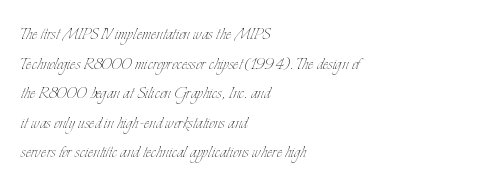
{"bold": "no", "underline": "no", "align": "left", "line_spacing": "normal", "line_spacing_ratio": 1.41, "letter_spacing": "normal", "letter_spacing_em": 0.0, "glyph_px": 21}
